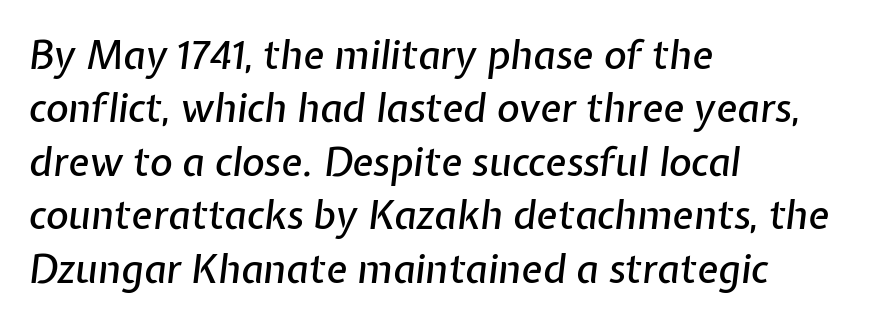
Q: Is the text italic (slanted)? A: Yes, it leans right by about 7 degrees.
Q: Is the text underlined? A: No.
Q: How is the paragraph aligned? A: Left-aligned.
Q: Is the spacing between letters normal or unusually wide? A: Normal.
Q: Is the spacing between lines tight, normal or loose? A: Normal.
Q: Width (condensed, normal, or wide)? A: Normal.
Q: Stroke contrast? A: Low.
Q: x-height? A: Medium.
Q: Monospaced? A: No.
